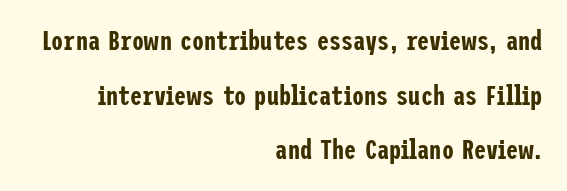
What's the leading like? Stretched, with rows far apart. No extra tracking has been applied to these lines. The font's upright variant was chosen for this text. Quick note: underline off. Alignment: flush right.
